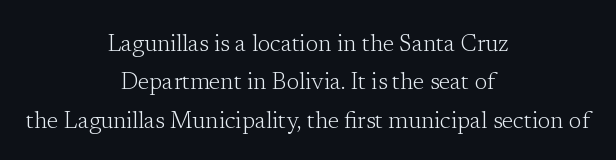
No extra tracking has been applied to these lines. Posture: vertical. Reading down the column, the eye jumps a familiar distance to each next line. The cut favours lightness, reaching ordinary text weight at its darkest. The whitespace from short lines is split evenly between both sides.
